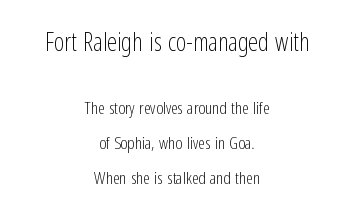
The image shows 25 px text type, upright; set centered, loose line spacing (2.05x), normal letter spacing, not underlined; the first (top) block is 1.47x larger.
